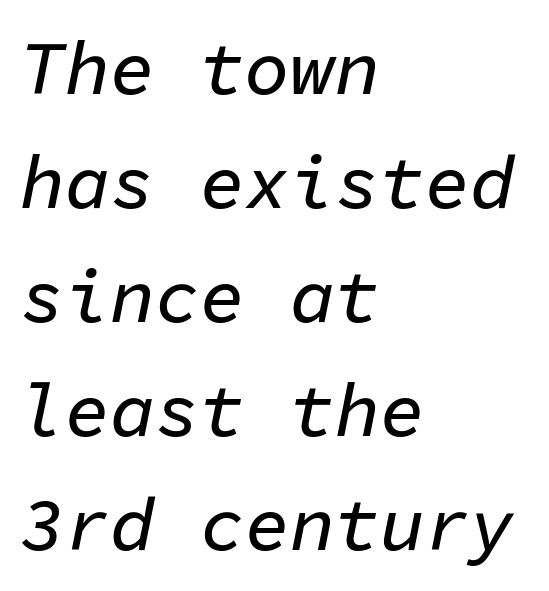
The image shows 75 px text type, italic (leaning right), monospaced; set left-aligned, normal line spacing (1.52x), normal letter spacing, not underlined; low stroke contrast and a medium x-height.
